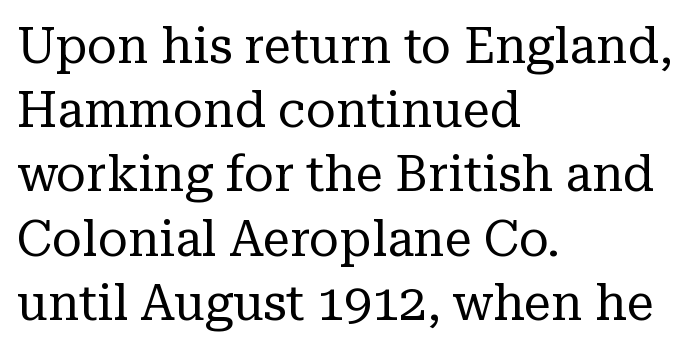
The image shows 49 px regular-weight serif type, upright; set left-aligned, normal line spacing (1.31x), normal letter spacing, not underlined; low stroke contrast and a medium x-height.
